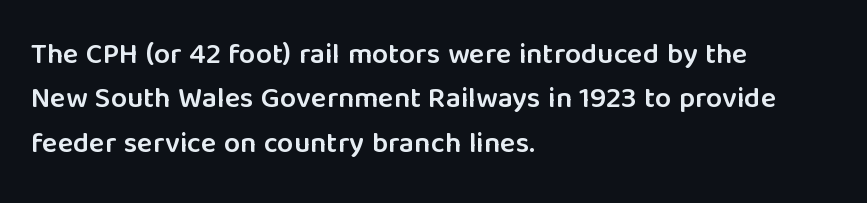
Q: Is the text bold? A: Semi-bold.
Q: Is the text italic (slanted)? A: No, it is upright.
Q: Is the typeface a serif or a sans-serif typeface? A: Sans-serif.
Q: Is the text underlined? A: No.
Q: How is the paragraph aligned? A: Left-aligned.
Q: Is the spacing between letters normal or unusually wide? A: Normal.
Q: Is the spacing between lines tight, normal or loose? A: Normal.
Q: Width (condensed, normal, or wide)? A: Normal.
Q: Stroke contrast? A: Low.
Q: x-height? A: Medium.
Q: Monospaced? A: No.
